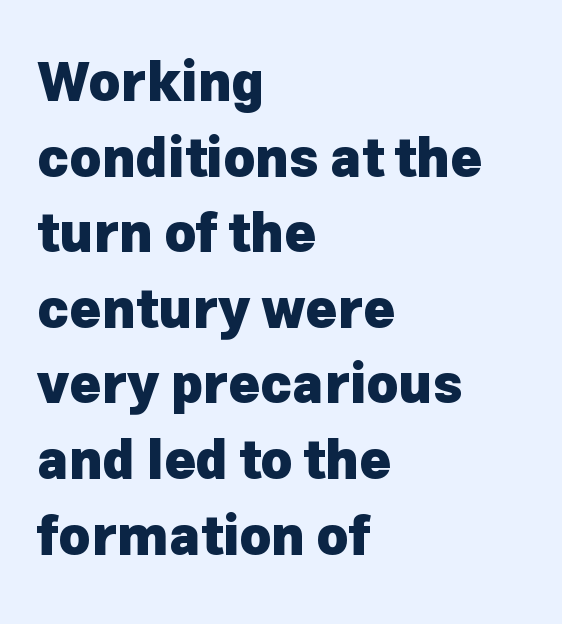
{"serif": "no", "italic": "no", "bold": "yes", "weight": "heavy", "width": "normal", "stroke_contrast": "low", "x_height": "medium", "monospaced": "no", "underline": "no", "align": "left", "line_spacing": "normal", "line_spacing_ratio": 1.4, "letter_spacing": "normal", "letter_spacing_em": 0.0, "glyph_px": 54}
